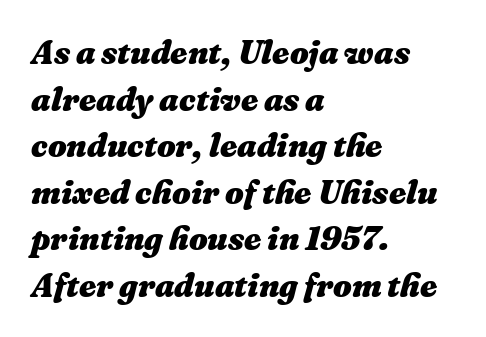
{"italic": "yes", "lean": "right", "slant_degrees": 16, "bold": "yes", "weight": "heavy", "width": "normal", "stroke_contrast": "medium", "x_height": "medium", "monospaced": "no", "underline": "no", "align": "left", "line_spacing": "normal", "line_spacing_ratio": 1.41, "letter_spacing": "normal", "letter_spacing_em": 0.0, "glyph_px": 33}
